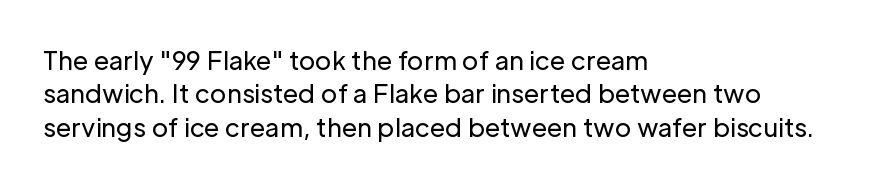
Notice how the stems are strictly vertical — no italics here. Clear beneath every line of the passage. Compared with typical paragraphs, the rows here are spaced about the same. The letters look calm and open, with moderate or lighter stems. Spacing between characters is what you'd get straight out of the box.
